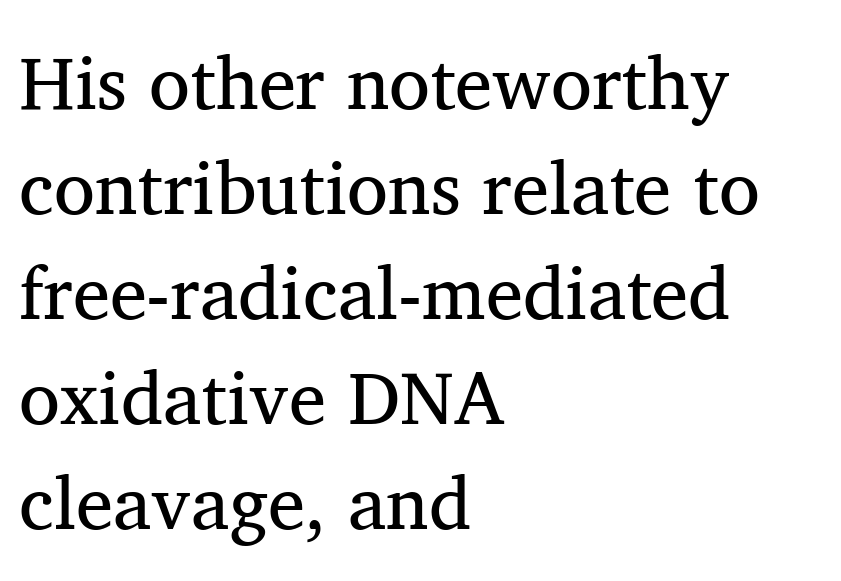
Q: Is the text bold? A: No.
Q: Is the text italic (slanted)? A: No, it is upright.
Q: Is the typeface a serif or a sans-serif typeface? A: Serif.
Q: Is the text underlined? A: No.
Q: How is the paragraph aligned? A: Left-aligned.
Q: Is the spacing between letters normal or unusually wide? A: Normal.
Q: Is the spacing between lines tight, normal or loose? A: Normal.
Q: Width (condensed, normal, or wide)? A: Normal.
Q: Stroke contrast? A: Medium.
Q: x-height? A: Medium.
Q: Monospaced? A: No.
